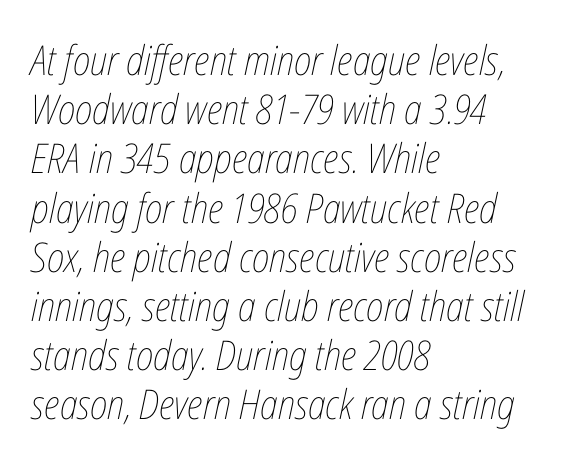
Q: Is the text bold? A: No.
Q: Is the text italic (slanted)? A: Yes, it leans right by about 12 degrees.
Q: Is the text underlined? A: No.
Q: How is the paragraph aligned? A: Left-aligned.
Q: Is the spacing between letters normal or unusually wide? A: Normal.
Q: Width (condensed, normal, or wide)? A: Condensed.
Q: Stroke contrast? A: Low.
Q: x-height? A: Medium.
Q: Monospaced? A: No.
